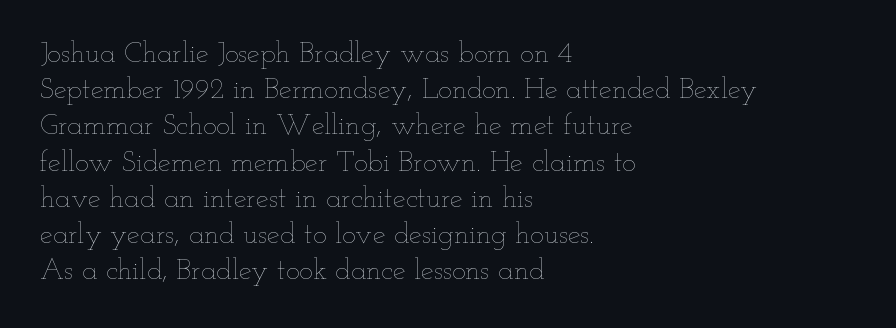
Q: Is the text bold? A: No.
Q: Is the text italic (slanted)? A: No, it is upright.
Q: Is the text underlined? A: No.
Q: How is the paragraph aligned? A: Left-aligned.
Q: Is the spacing between letters normal or unusually wide? A: Normal.
Q: Is the spacing between lines tight, normal or loose? A: Normal.
Q: Width (condensed, normal, or wide)? A: Wide.
Q: Stroke contrast? A: Low.
Q: x-height? A: Small.
Q: Monospaced? A: No.
